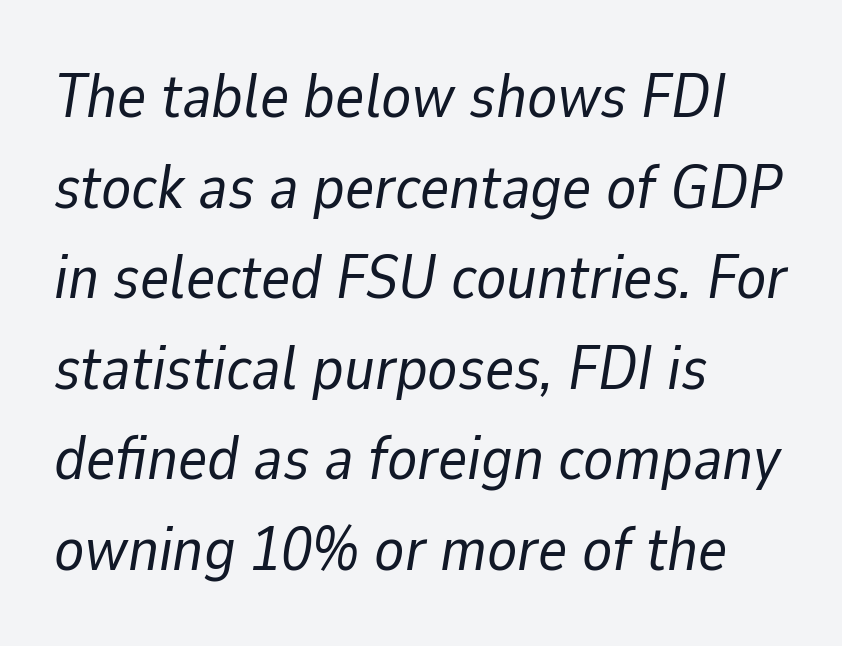
No extra ink here — the face is not bold. Note the varied advance widths — an 'i' is clearly narrower than an 'm'. You can tell it's italic because the verticals aren't actually vertical. These lines keep a tight, regular rhythm from letter to letter. A clean baseline with only descenders dipping below it. Alignment: flush left.
